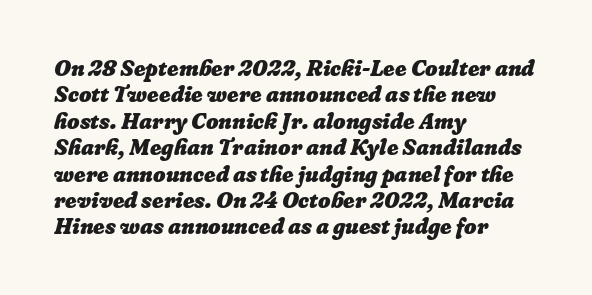
The lines in this sample share a left origin and differ only in where they stop. Underline: absent. The passage shown has conventional tracking throughout. How heavy is the stroke? Heavy — this is a bold.
